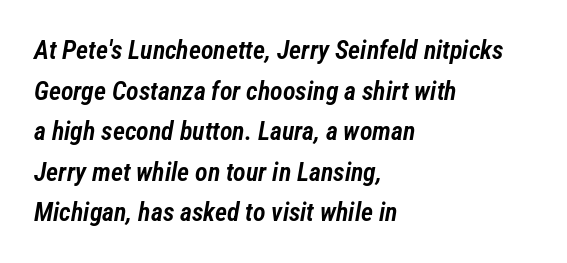
{"italic": "yes", "lean": "right", "slant_degrees": 12, "bold": "semi", "underline": "no", "align": "left", "line_spacing": "normal", "line_spacing_ratio": 1.56, "letter_spacing": "normal", "letter_spacing_em": 0.0, "glyph_px": 26}
